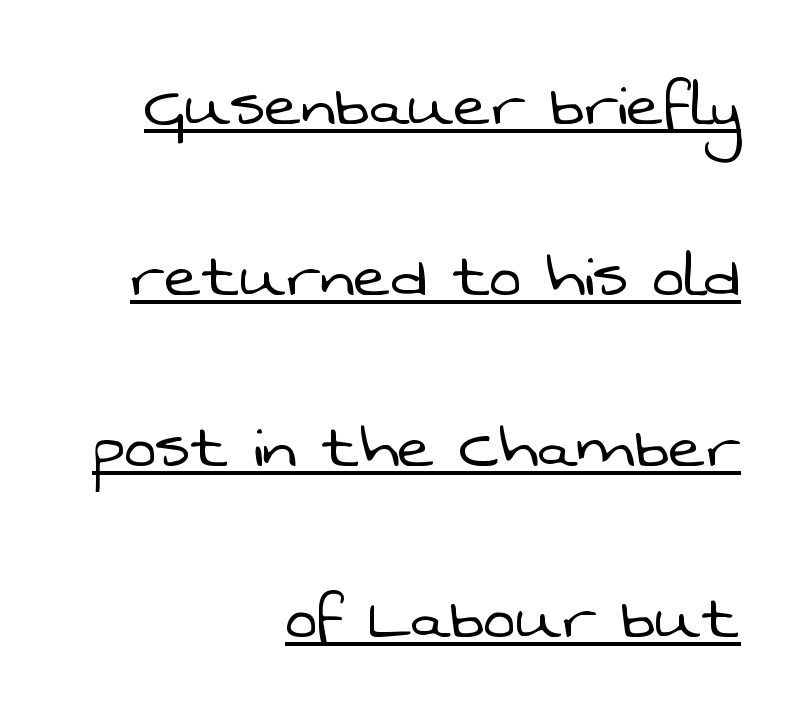
Q: Is the text bold? A: No.
Q: Is the typeface a serif or a sans-serif typeface? A: Sans-serif.
Q: Is the text underlined? A: Yes.
Q: How is the paragraph aligned? A: Right-aligned.
Q: Is the spacing between letters normal or unusually wide? A: Normal.
Q: Is the spacing between lines tight, normal or loose? A: Loose.
Q: Width (condensed, normal, or wide)? A: Normal.
Q: Stroke contrast? A: Low.
Q: x-height? A: Medium.
Q: Monospaced? A: No.
